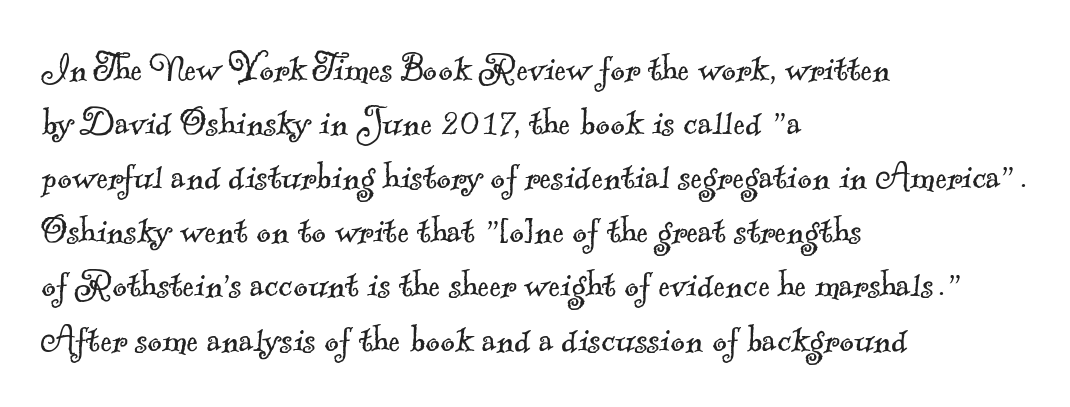
Q: Is the text bold? A: No.
Q: Is the typeface a serif or a sans-serif typeface? A: Serif.
Q: Is the text underlined? A: No.
Q: How is the paragraph aligned? A: Left-aligned.
Q: Is the spacing between letters normal or unusually wide? A: Normal.
Q: Width (condensed, normal, or wide)? A: Normal.
Q: x-height? A: Small.
Q: Monospaced? A: No.
